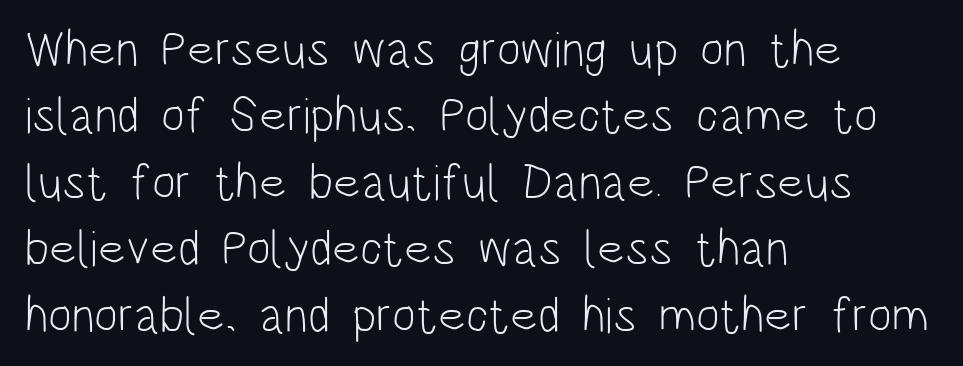
The image shows 50 px light, condensed sans-serif type, upright; set left-aligned, normal line spacing (1.33x), normal letter spacing, not underlined; low stroke contrast and a large x-height.
